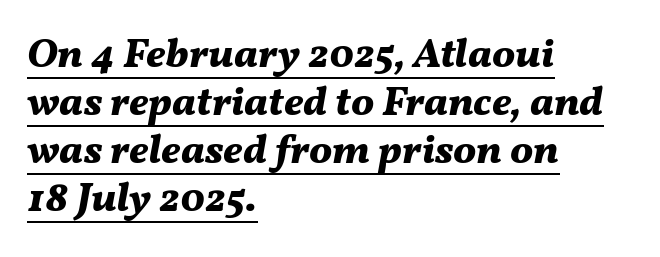
{"italic": "yes", "lean": "right", "slant_degrees": 11, "bold": "yes", "weight": "bold", "width": "normal", "stroke_contrast": "medium", "x_height": "medium", "monospaced": "no", "underline": "yes", "align": "left", "line_spacing_ratio": 1.17, "letter_spacing": "normal", "letter_spacing_em": 0.0, "glyph_px": 41}
